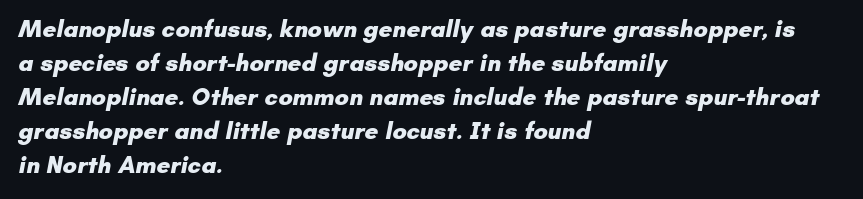
Look at the tracking — it's just the regular setting, nothing added. Weight: bold. Where is the straight margin? On the left. Successive baselines arrive at the customary interval.
